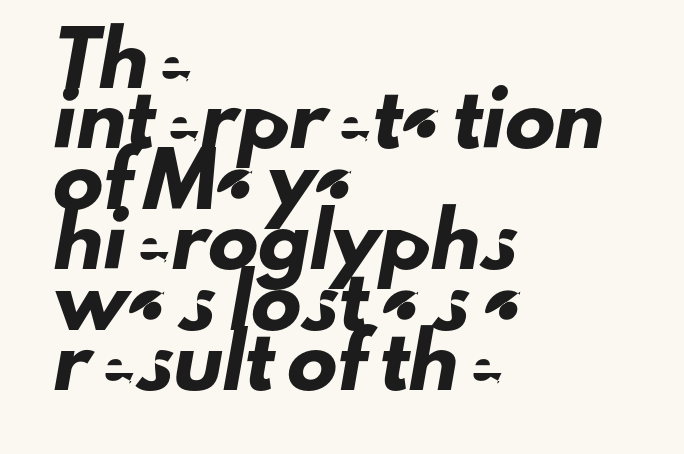
{"serif": "no", "width": "normal", "stroke_contrast": "low", "x_height": "small", "monospaced": "no", "underline": "no", "align": "left", "line_spacing_ratio": 1.21, "letter_spacing": "normal", "letter_spacing_em": 0.0, "glyph_px": 50}
